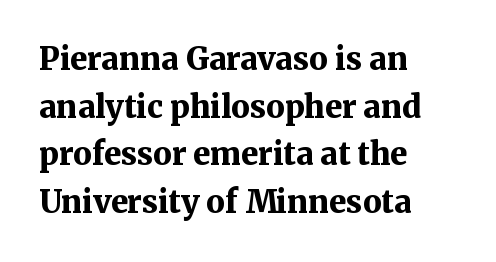
Heavy, bold letterforms. Tracking value appears to be zero — textbook default spacing. Is this a fixed-width face? No — the glyphs have proportional, varying widths. Every stem runs plumb, perpendicular to the baseline.
